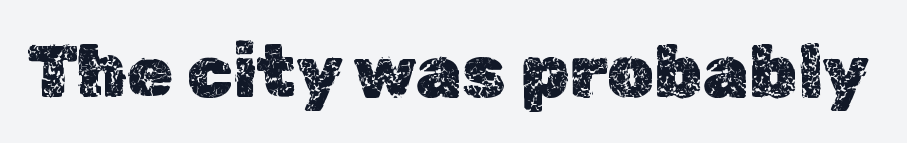
The image shows 74 px text type, upright; set normal letter spacing, not underlined; a medium x-height.
